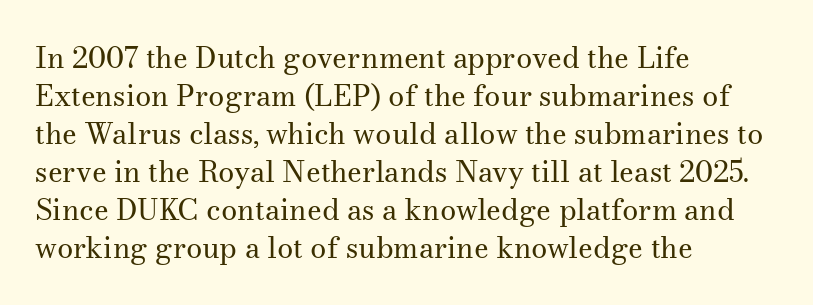
{"serif": "yes", "italic": "no", "bold": "no", "weight": "regular", "width": "normal", "stroke_contrast": "medium", "x_height": "small", "monospaced": "no", "underline": "no", "align": "left", "line_spacing": "normal", "line_spacing_ratio": 1.31, "letter_spacing": "normal", "letter_spacing_em": 0.0, "glyph_px": 29}
